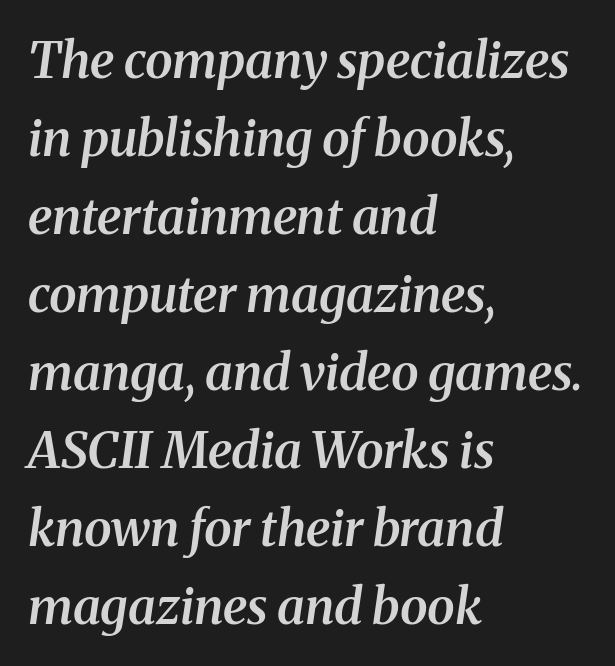
The image shows 50 px semibold serif type, italic (leaning right); set left-aligned, normal line spacing (1.56x), normal letter spacing, not underlined; medium stroke contrast and a medium x-height.
